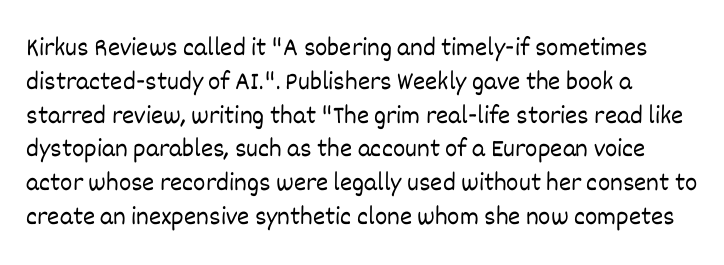
The image shows 26 px text type, upright; set normal line spacing (1.3x), normal letter spacing, not underlined.
